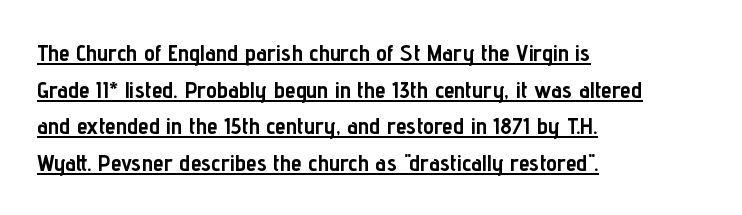
{"italic": "no", "bold": "yes", "underline": "yes", "align": "left", "line_spacing": "normal", "line_spacing_ratio": 1.53, "letter_spacing": "normal", "letter_spacing_em": 0.0, "glyph_px": 24}
